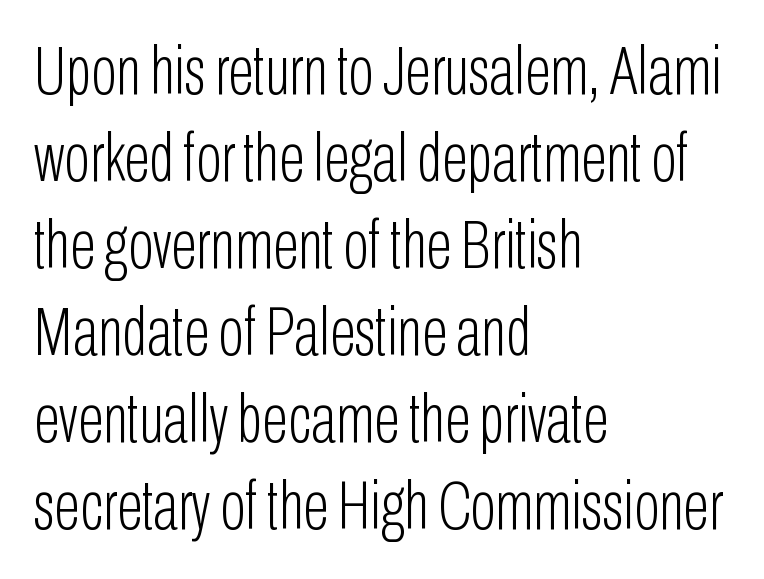
{"serif": "no", "italic": "no", "bold": "no", "weight": "light", "width": "condensed", "stroke_contrast": "low", "x_height": "medium", "monospaced": "no", "underline": "no", "align": "left", "line_spacing": "normal", "line_spacing_ratio": 1.28, "letter_spacing": "normal", "letter_spacing_em": 0.0, "glyph_px": 68}
